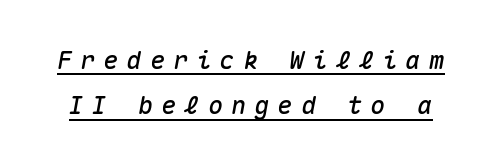
Q: Is the text italic (slanted)? A: Yes, it leans right by about 10 degrees.
Q: Is the text underlined? A: Yes.
Q: Is the spacing between letters normal or unusually wide? A: Unusually wide.
